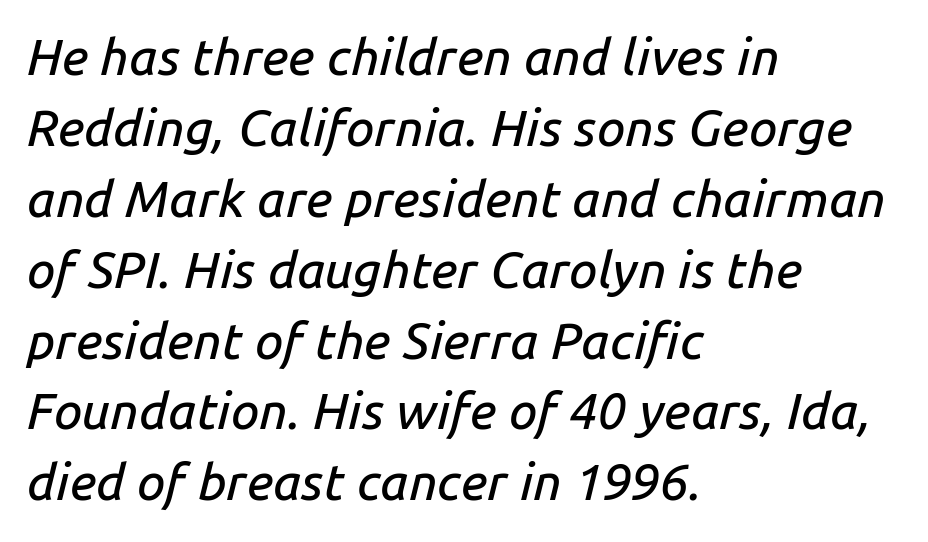
Q: Is the text italic (slanted)? A: Yes, it leans right by about 14 degrees.
Q: Is the text underlined? A: No.
Q: How is the paragraph aligned? A: Left-aligned.
Q: Is the spacing between letters normal or unusually wide? A: Normal.
Q: Is the spacing between lines tight, normal or loose? A: Normal.
Q: Width (condensed, normal, or wide)? A: Normal.
Q: Stroke contrast? A: Low.
Q: x-height? A: Medium.
Q: Monospaced? A: No.
